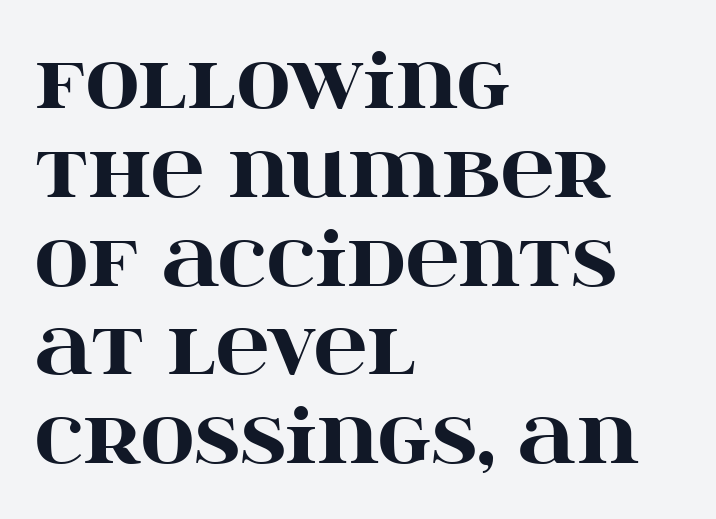
The image shows 74 px heavy, wide serif type, upright; set left-aligned, line spacing 1.2x, normal letter spacing, not underlined; high stroke contrast and a large x-height.
